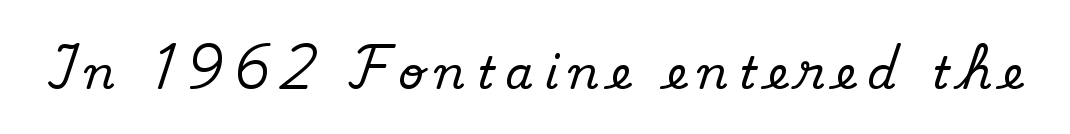
The image shows 45 px serif type; set unusually wide letter spacing (+0.25 em), not underlined; medium stroke contrast and a small x-height.
